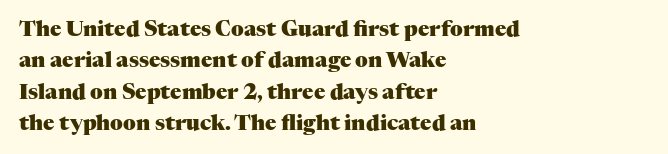
Q: Is the text bold? A: Yes.
Q: Is the text italic (slanted)? A: No, it is upright.
Q: Is the text underlined? A: No.
Q: How is the paragraph aligned? A: Left-aligned.
Q: Is the spacing between letters normal or unusually wide? A: Normal.
Q: Is the spacing between lines tight, normal or loose? A: Normal.
